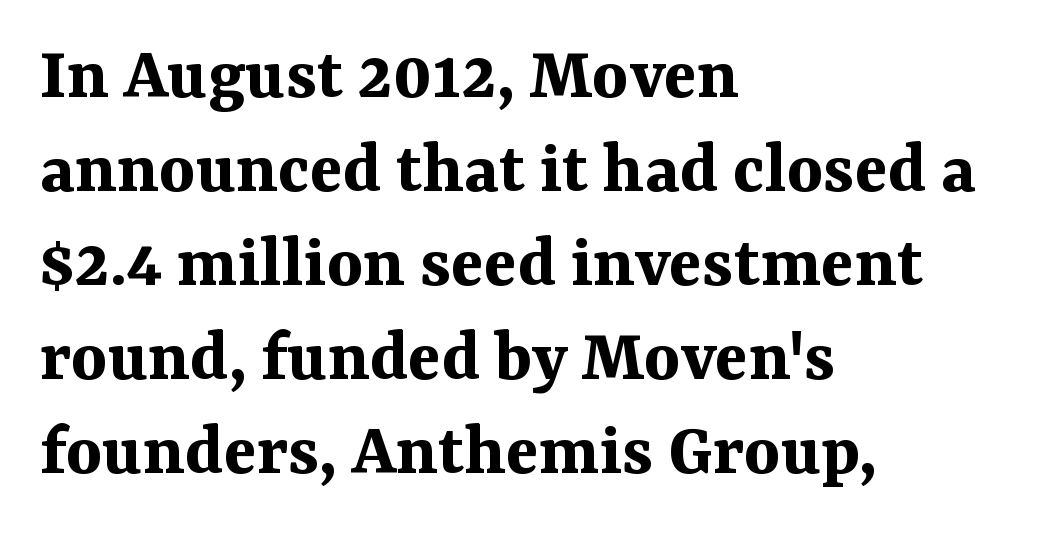
The image shows 77 px bold serif type, upright; set left-aligned, line spacing 1.22x, normal letter spacing, not underlined; medium stroke contrast and a medium x-height.
